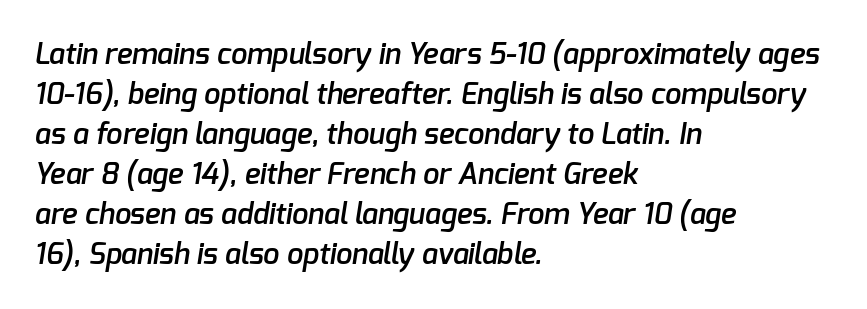
{"serif": "no", "bold": "semi", "weight": "semibold", "width": "normal", "stroke_contrast": "low", "x_height": "medium", "monospaced": "no", "underline": "no", "align": "left", "line_spacing": "normal", "line_spacing_ratio": 1.38, "letter_spacing": "normal", "letter_spacing_em": 0.0, "glyph_px": 29}
